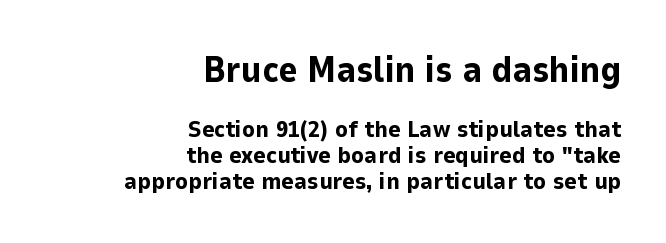
Q: Is the text bold? A: Yes.
Q: Is the text italic (slanted)? A: No, it is upright.
Q: Is the typeface a serif or a sans-serif typeface? A: Sans-serif.
Q: Is the text underlined? A: No.
Q: How is the paragraph aligned? A: Right-aligned.
Q: Is the spacing between letters normal or unusually wide? A: Normal.
Q: Is the spacing between lines tight, normal or loose? A: Tight.
Q: Which block of text is set in a larger size, the first (top) or the second (bottom)? A: The first (top) one.
Q: Width (condensed, normal, or wide)? A: Normal.
Q: Stroke contrast? A: Low.
Q: x-height? A: Medium.
Q: Monospaced? A: No.
